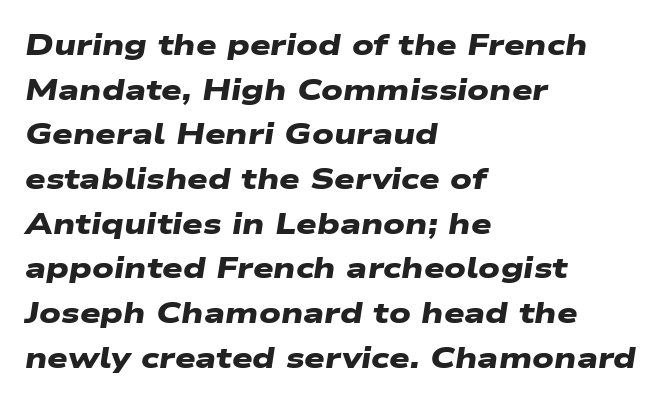
The strokes are fattened all the way to bold. Each letter keeps its own natural width here, so spacing adapts to shape. These lines are composed in type without serifs. Every row of glyphs begins at an identical x-position on the left.
